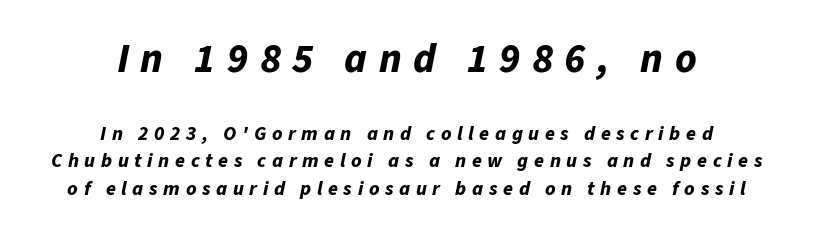
Underline: absent. Reading top to bottom, the characters get smaller at the block break. A typesetter would call this proportional, since set widths differ per character. Each line is balanced around a shared central axis.
